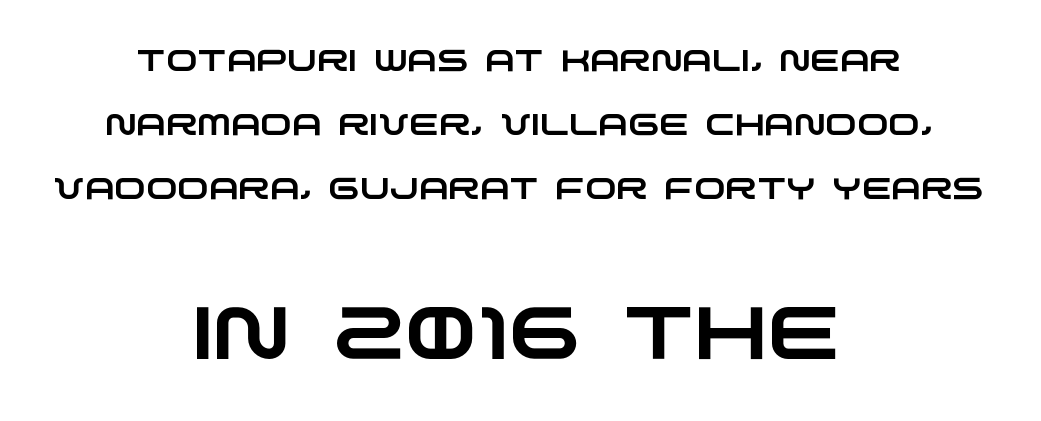
Q: Is the typeface a serif or a sans-serif typeface? A: Sans-serif.
Q: Is the text underlined? A: No.
Q: How is the paragraph aligned? A: Centered.
Q: Is the spacing between letters normal or unusually wide? A: Normal.
Q: Is the spacing between lines tight, normal or loose? A: Loose.
Q: Which block of text is set in a larger size, the first (top) or the second (bottom)? A: The second (bottom) one.
Q: Width (condensed, normal, or wide)? A: Wide.
Q: Stroke contrast? A: Low.
Q: x-height? A: Large.
Q: Monospaced? A: No.
